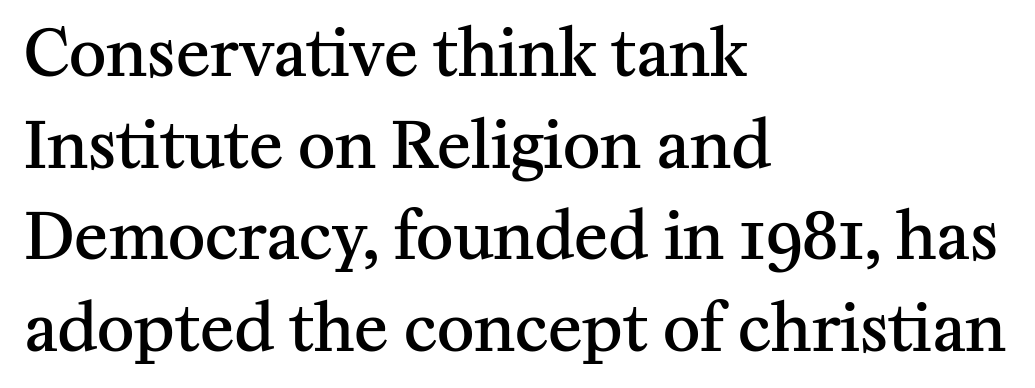
Q: Is the text bold? A: Semi-bold.
Q: Is the text italic (slanted)? A: No, it is upright.
Q: Is the typeface a serif or a sans-serif typeface? A: Serif.
Q: Is the text underlined? A: No.
Q: How is the paragraph aligned? A: Left-aligned.
Q: Is the spacing between letters normal or unusually wide? A: Normal.
Q: Is the spacing between lines tight, normal or loose? A: Normal.
Q: Width (condensed, normal, or wide)? A: Normal.
Q: Stroke contrast? A: Medium.
Q: x-height? A: Medium.
Q: Monospaced? A: No.
